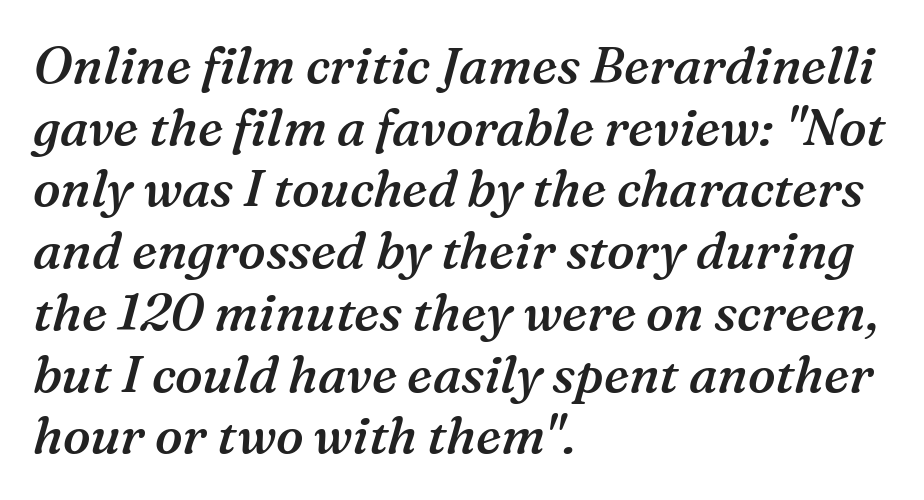
The image shows 51 px semibold serif type, italic (leaning right); set left-aligned, line spacing 1.21x, normal letter spacing, not underlined; medium stroke contrast and a medium x-height.
